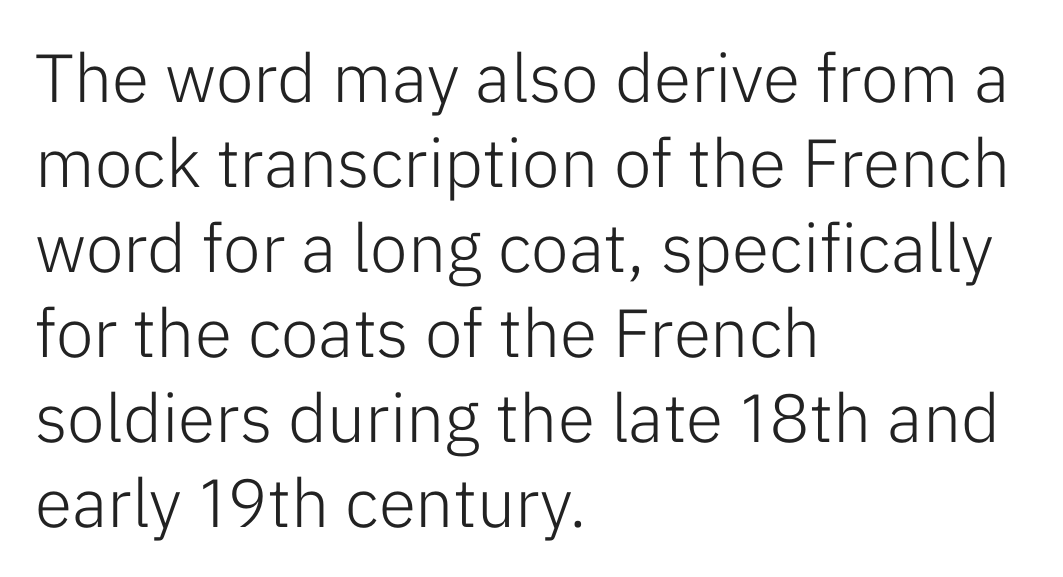
This is roman type, the default non-slanted kind. The typesetting does not lean heavy: it is not bold. The line texture is even and compact thanks to regular tracking. Looks like regular typesetting: each glyph gets only the width it needs.
